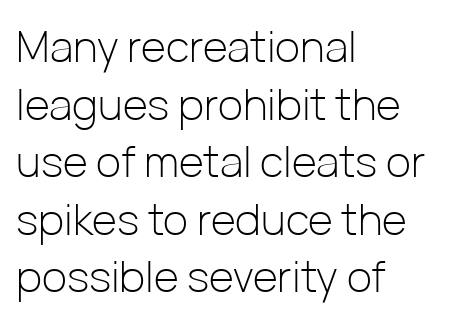
Left-aligned paragraph, ragged on the right. Grotesque or geometric, the face here clearly has no serifs. Every character sits straight up, as roman type does. Leading matches the norm, producing a regular column. Inter-character spacing is left at the font's built-in metrics. Here the designer chose a conventional face with non-uniform glyph widths.
